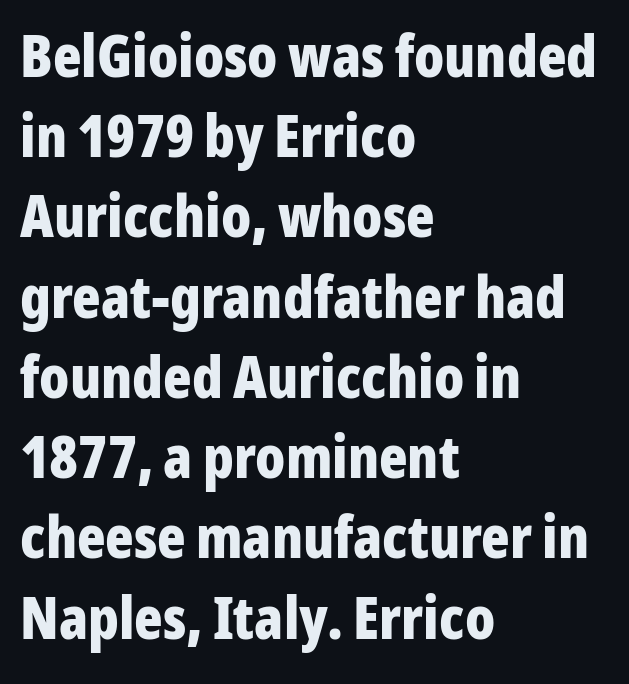
{"serif": "no", "italic": "no", "bold": "yes", "weight": "bold", "width": "condensed", "stroke_contrast": "low", "x_height": "medium", "monospaced": "no", "underline": "no", "align": "left", "line_spacing": "normal", "line_spacing_ratio": 1.36, "letter_spacing": "normal", "letter_spacing_em": 0.0, "glyph_px": 59}
